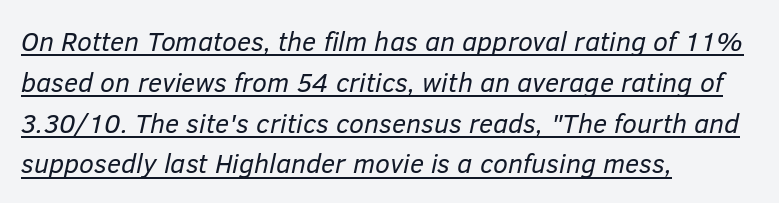
The image shows 27 px text type, italic (leaning right); set left-aligned, normal line spacing (1.51x), normal letter spacing, underlined.
